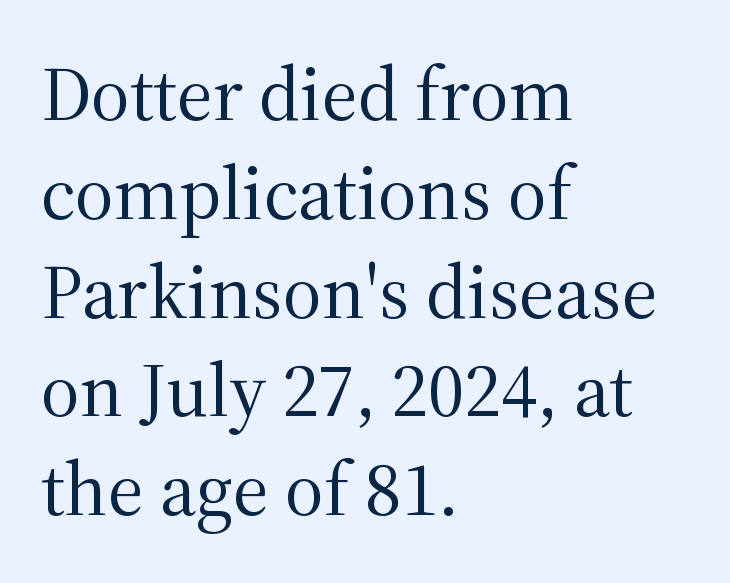
The image shows 76 px regular-weight serif type, upright; set left-aligned, normal line spacing (1.3x), normal letter spacing, not underlined; medium stroke contrast and a medium x-height.
